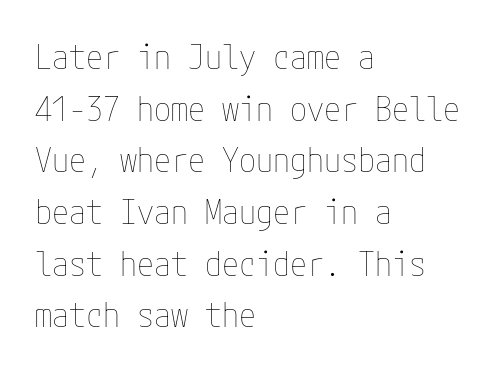
The rows are spaced the way most documents space them. Style check: upright. No letter is thick-stroked: the sample isn't bold. The passage is arranged the way most books set body copy — flush left. Beneath every word, the page is bare. Compared with typical body copy, the letter spacing here is the same.
